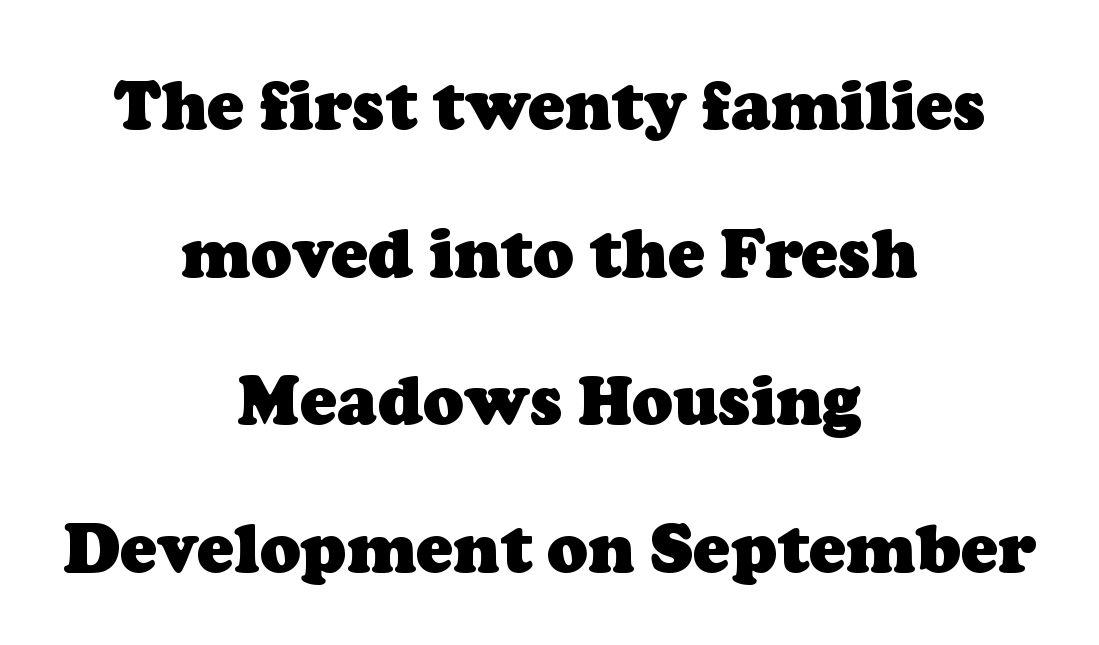
{"serif": "yes", "bold": "yes", "weight": "heavy", "width": "normal", "stroke_contrast": "low", "x_height": "medium", "monospaced": "no", "underline": "no", "align": "center", "line_spacing": "loose", "line_spacing_ratio": 2.17, "letter_spacing": "normal", "letter_spacing_em": 0.0, "glyph_px": 68}
